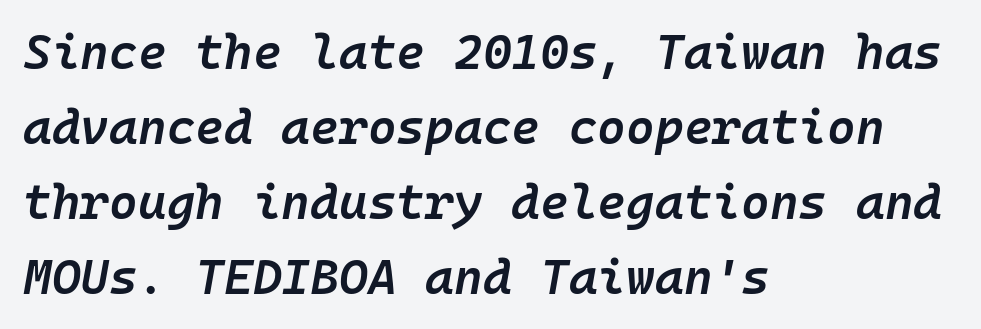
Q: Is the text bold? A: Semi-bold.
Q: Is the text italic (slanted)? A: Yes, it leans right by about 10 degrees.
Q: Is the text underlined? A: No.
Q: How is the paragraph aligned? A: Left-aligned.
Q: Is the spacing between letters normal or unusually wide? A: Normal.
Q: Is the spacing between lines tight, normal or loose? A: Normal.
Q: Width (condensed, normal, or wide)? A: Normal.
Q: Stroke contrast? A: Low.
Q: x-height? A: Medium.
Q: Monospaced? A: Yes.
